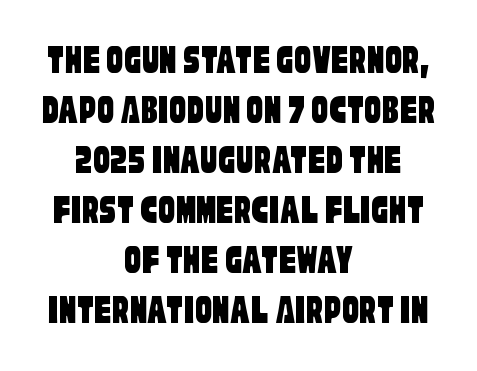
The image shows 42 px condensed sans-serif type; set centered, line spacing 1.19x, normal letter spacing, not underlined; low stroke contrast and a large x-height.
